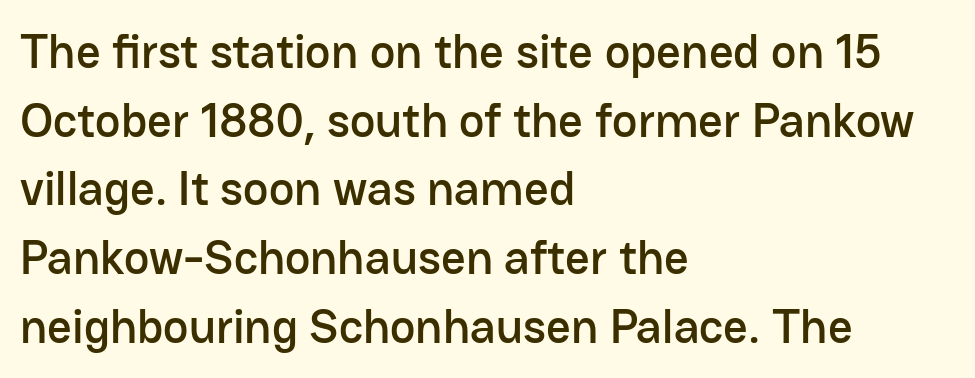
{"serif": "no", "italic": "no", "width": "normal", "stroke_contrast": "low", "x_height": "medium", "monospaced": "no", "underline": "no", "align": "left", "line_spacing": "normal", "line_spacing_ratio": 1.43, "letter_spacing": "normal", "letter_spacing_em": 0.0, "glyph_px": 48}
